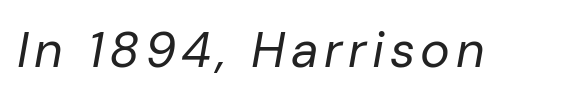
Q: Is the text bold? A: No.
Q: Is the text italic (slanted)? A: Yes, it leans right by about 10 degrees.
Q: Is the text underlined? A: No.
Q: Width (condensed, normal, or wide)? A: Normal.
Q: Stroke contrast? A: Low.
Q: x-height? A: Medium.
Q: Monospaced? A: No.
